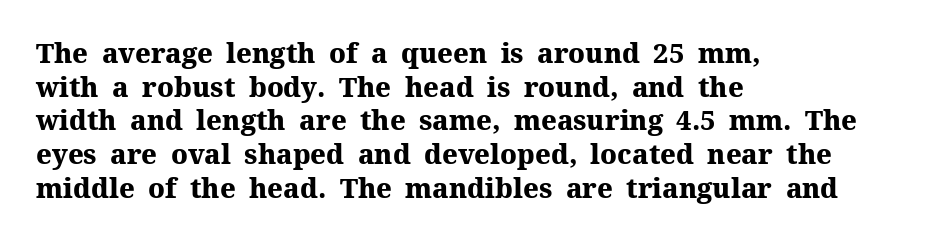
The image shows 27 px bold type, upright; set left-aligned, normal line spacing (1.25x), normal letter spacing, not underlined.
